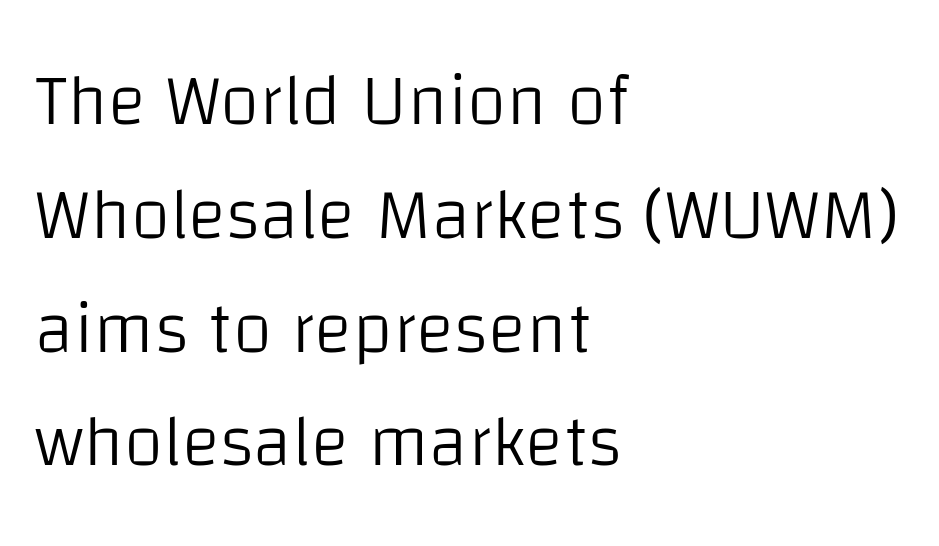
The image shows 72 px light sans-serif type, upright; set left-aligned, normal line spacing (1.58x), normal letter spacing, not underlined; low stroke contrast and a large x-height.
